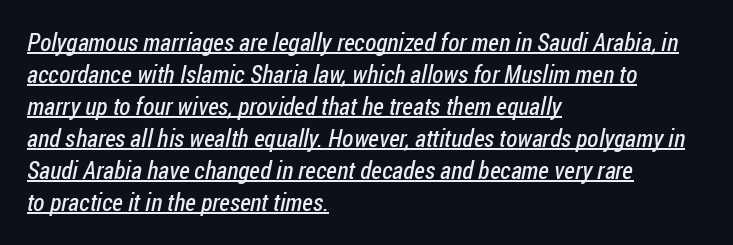
A typesetter would call this zero additional tracking. On a weight scale, this lands at 450 or below. The typesetter chose a ragged-right arrangement here. Somebody hit Ctrl+U on this one — the words are underlined. Is there much room between lines? A standard amount, neither cramped nor airy.
